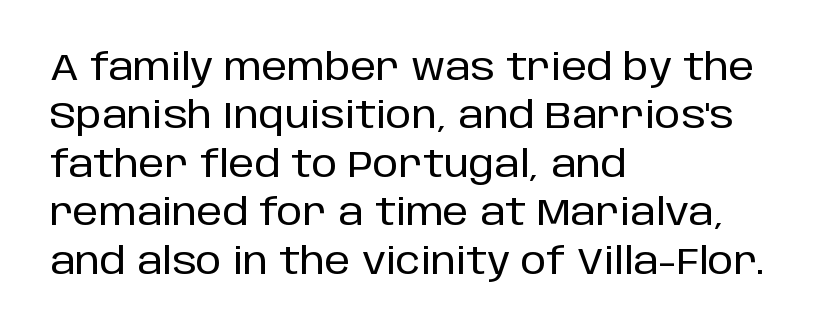
The image shows 37 px sans-serif type, upright; set left-aligned, normal line spacing (1.31x), normal letter spacing, not underlined; low stroke contrast and a large x-height.
